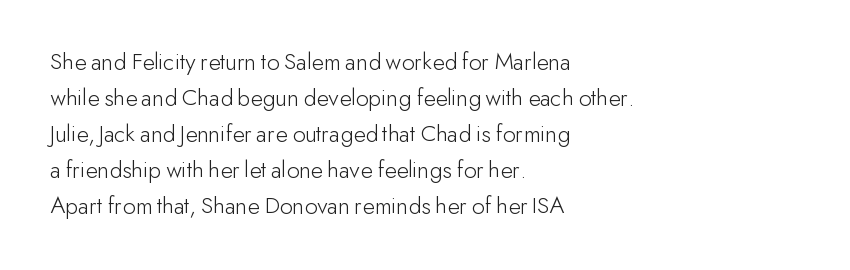
Q: Is the text bold? A: No.
Q: Is the text italic (slanted)? A: No, it is upright.
Q: Is the text underlined? A: No.
Q: How is the paragraph aligned? A: Left-aligned.
Q: Is the spacing between letters normal or unusually wide? A: Normal.
Q: Is the spacing between lines tight, normal or loose? A: Normal.
